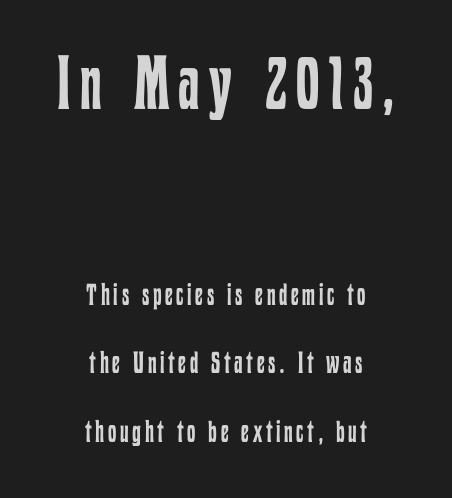
{"italic": "no", "bold": "no", "weight": "regular", "width": "condensed", "stroke_contrast": "low", "x_height": "medium", "monospaced": "no", "underline": "no", "align": "center", "line_spacing": "loose", "line_spacing_ratio": 2.29, "larger_block": "first", "size_ratio": 2.5, "glyph_px": 75}
